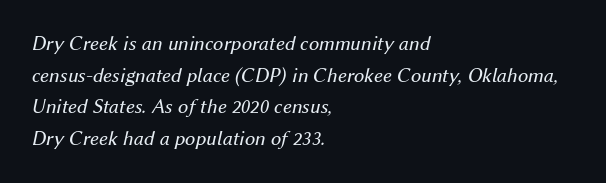
Q: Is the text bold? A: No.
Q: Is the text italic (slanted)? A: Yes, it leans right by about 12 degrees.
Q: Is the text underlined? A: No.
Q: How is the paragraph aligned? A: Left-aligned.
Q: Is the spacing between letters normal or unusually wide? A: Normal.
Q: Is the spacing between lines tight, normal or loose? A: Normal.
